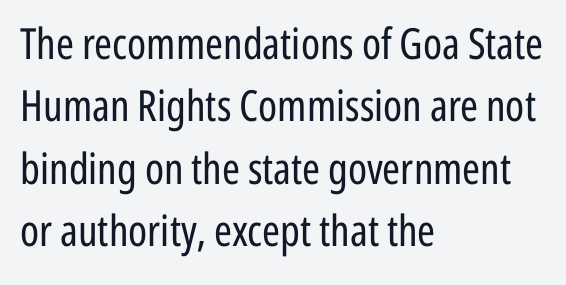
Q: Is the text bold? A: No.
Q: Is the text italic (slanted)? A: No, it is upright.
Q: Is the typeface a serif or a sans-serif typeface? A: Sans-serif.
Q: Is the text underlined? A: No.
Q: How is the paragraph aligned? A: Left-aligned.
Q: Is the spacing between letters normal or unusually wide? A: Normal.
Q: Is the spacing between lines tight, normal or loose? A: Normal.
Q: Width (condensed, normal, or wide)? A: Condensed.
Q: Stroke contrast? A: Low.
Q: x-height? A: Medium.
Q: Monospaced? A: No.
